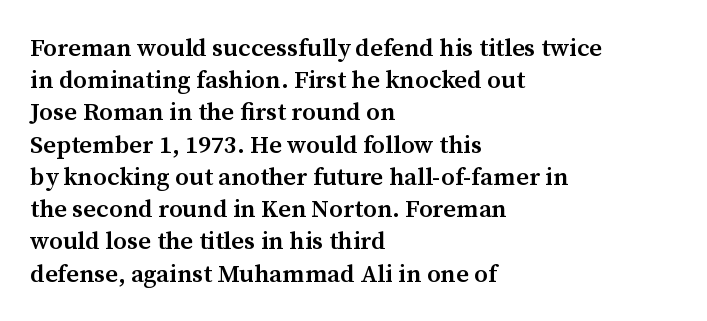
The image shows 25 px text type, upright; set left-aligned, normal line spacing (1.29x), normal letter spacing, not underlined.
